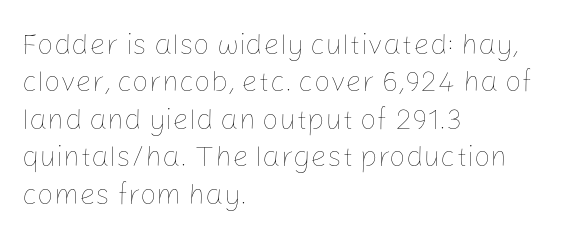
Tracking here is standard; glyphs follow each other at the usual distance. The face used here is proportionally spaced, like ordinary book or web type. Posture: straight, roman, zero tilt. Weight: regular or lighter. Casual observation: everything's shoved over to the left.
